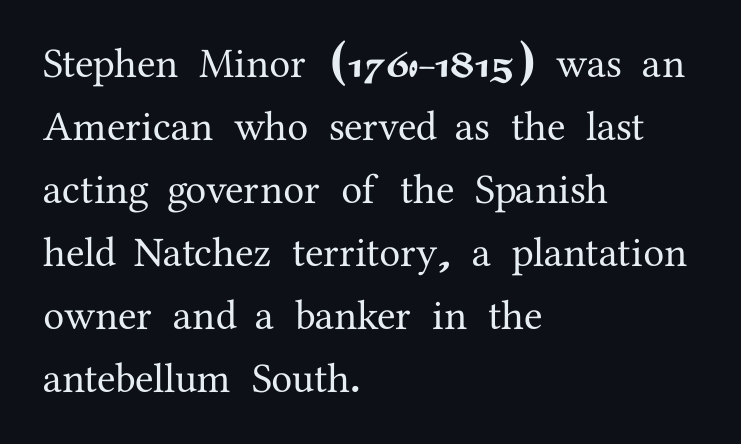
{"serif": "yes", "italic": "no", "width": "normal", "stroke_contrast": "medium", "x_height": "medium", "monospaced": "no", "underline": "no", "align": "left", "line_spacing": "normal", "line_spacing_ratio": 1.5, "letter_spacing": "normal", "letter_spacing_em": 0.0, "glyph_px": 42}
